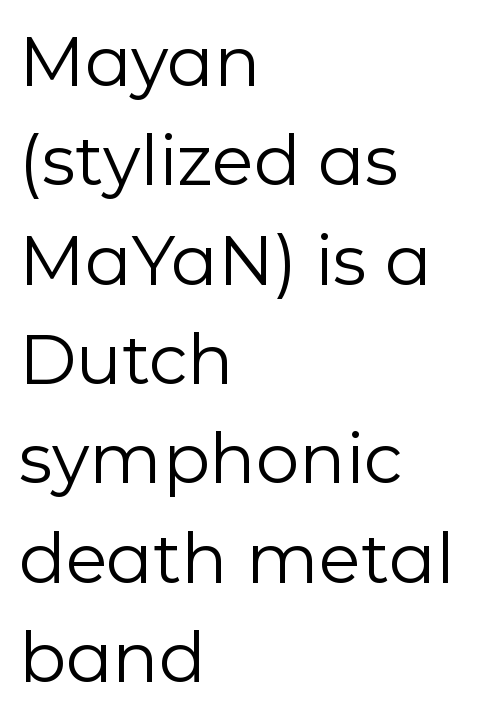
The image shows 69 px regular-weight sans-serif type, upright; set left-aligned, normal line spacing (1.44x), normal letter spacing, not underlined; low stroke contrast and a medium x-height.
